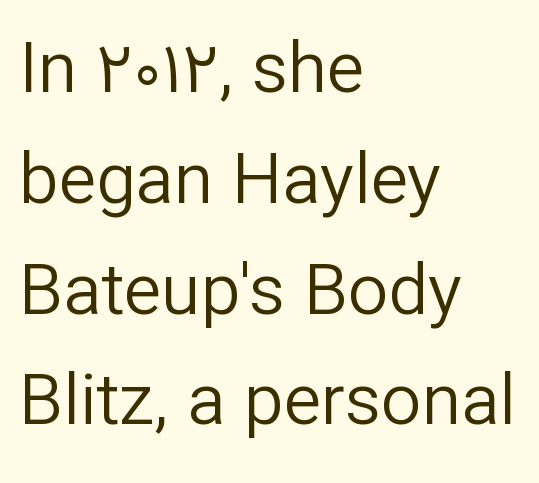
Q: Is the text bold? A: No.
Q: Is the text italic (slanted)? A: No, it is upright.
Q: Is the typeface a serif or a sans-serif typeface? A: Sans-serif.
Q: Is the text underlined? A: No.
Q: How is the paragraph aligned? A: Left-aligned.
Q: Is the spacing between letters normal or unusually wide? A: Normal.
Q: Is the spacing between lines tight, normal or loose? A: Normal.
Q: Width (condensed, normal, or wide)? A: Normal.
Q: Stroke contrast? A: Low.
Q: x-height? A: Medium.
Q: Monospaced? A: No.
